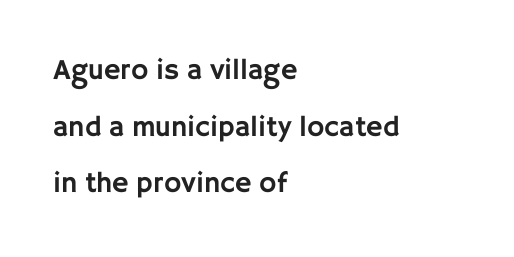
Do the characters align in a grid? No, the font is proportional. Visually the block forms a straight wall on the left and a jagged coastline on the right. The letters sit at their default tracking, neither squeezed nor spread. These lines stand farther apart than default settings would place them. It's the straight-up-and-down kind of type.
